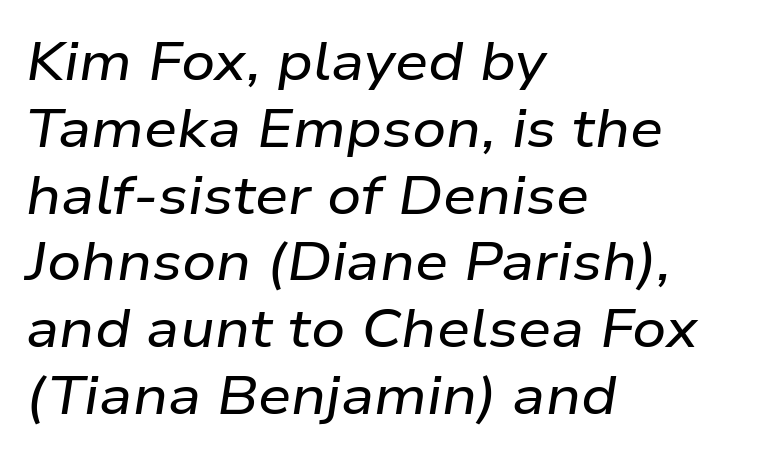
{"italic": "yes", "lean": "right", "slant_degrees": 9, "width": "wide", "stroke_contrast": "low", "x_height": "medium", "monospaced": "no", "underline": "no", "align": "left", "line_spacing": "normal", "line_spacing_ratio": 1.26, "letter_spacing": "normal", "letter_spacing_em": 0.0, "glyph_px": 53}
